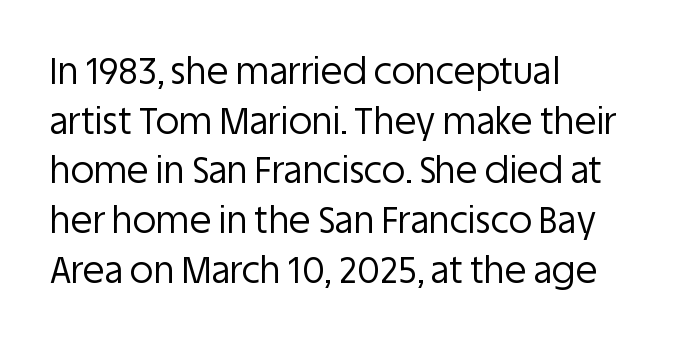
Words float on clear page, feet unadorned. Each letter keeps its own natural width here, so spacing adapts to shape. The lines are quadded left. Is the type heavy? It reads as light-to-regular instead.
